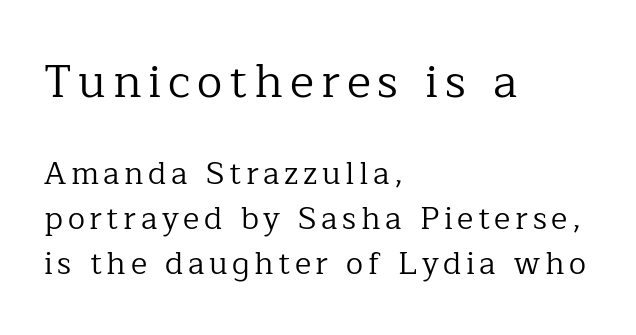
The image shows 46 px regular-weight serif type, upright; set left-aligned, normal line spacing (1.46x), not underlined; the first (top) block is 1.48x larger; low stroke contrast and a medium x-height.
